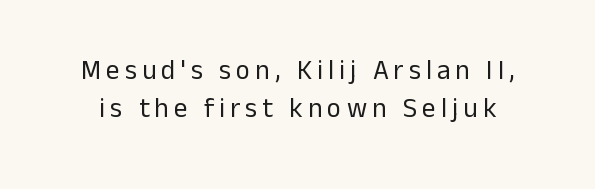
The image shows 27 px text type, upright; set normal line spacing (1.42x), not underlined.
